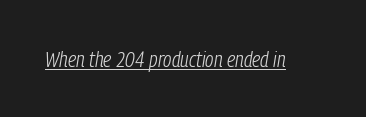
This rendering features underlined lettering. Tall strokes in this sample are angled rather than plumb. No letter is thick-stroked: the sample isn't bold. There is no visible air inserted between adjacent glyphs.
